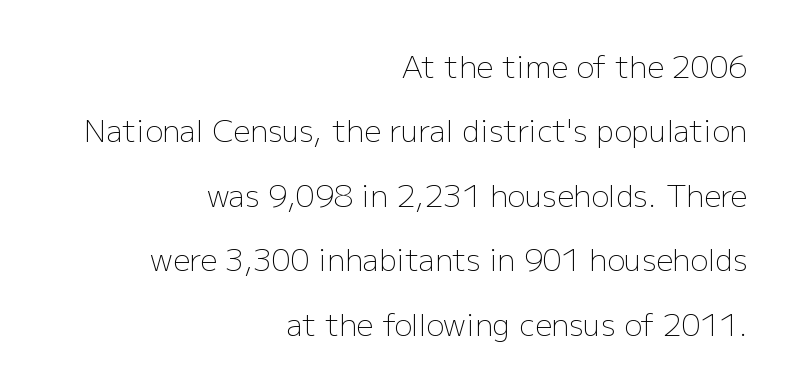
The image shows 30 px light sans-serif type, upright; set right-aligned, loose line spacing (2.15x), normal letter spacing, not underlined; low stroke contrast and a medium x-height.
